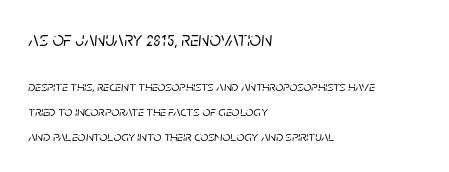
Q: Is the text italic (slanted)? A: Yes, it leans right by about 5 degrees.
Q: Is the text underlined? A: No.
Q: How is the paragraph aligned? A: Left-aligned.
Q: Is the spacing between letters normal or unusually wide? A: Normal.
Q: Which block of text is set in a larger size, the first (top) or the second (bottom)? A: The first (top) one.
